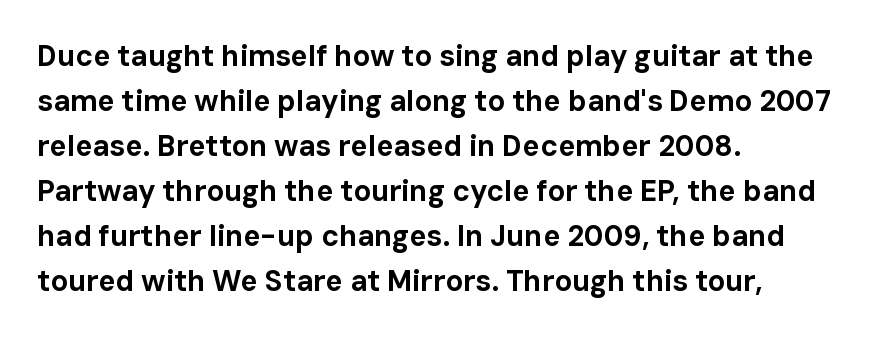
{"serif": "no", "italic": "no", "bold": "yes", "weight": "bold", "width": "normal", "stroke_contrast": "low", "x_height": "medium", "monospaced": "no", "underline": "no", "align": "left", "line_spacing": "normal", "line_spacing_ratio": 1.55, "letter_spacing": "normal", "letter_spacing_em": 0.0, "glyph_px": 29}
